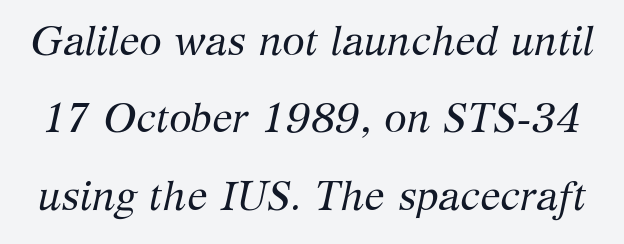
Only glyphs here, with clear space below each row. Is the type slanted? Yes — the strokes lean at a clear angle. Letterform terminals end in serifs throughout the passage. The face used here is proportionally spaced, like ordinary book or web type. The cut favours lightness, reaching ordinary text weight at its darkest.
